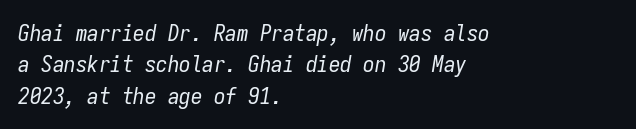
Students, note that the glyphs here touch the page at normal intervals. Compared with a centered layout, this one pins lines to the left instead. No letter is thick-stroked: the sample isn't bold. Compared with ordinary roman type, these characters are visibly tilted.
